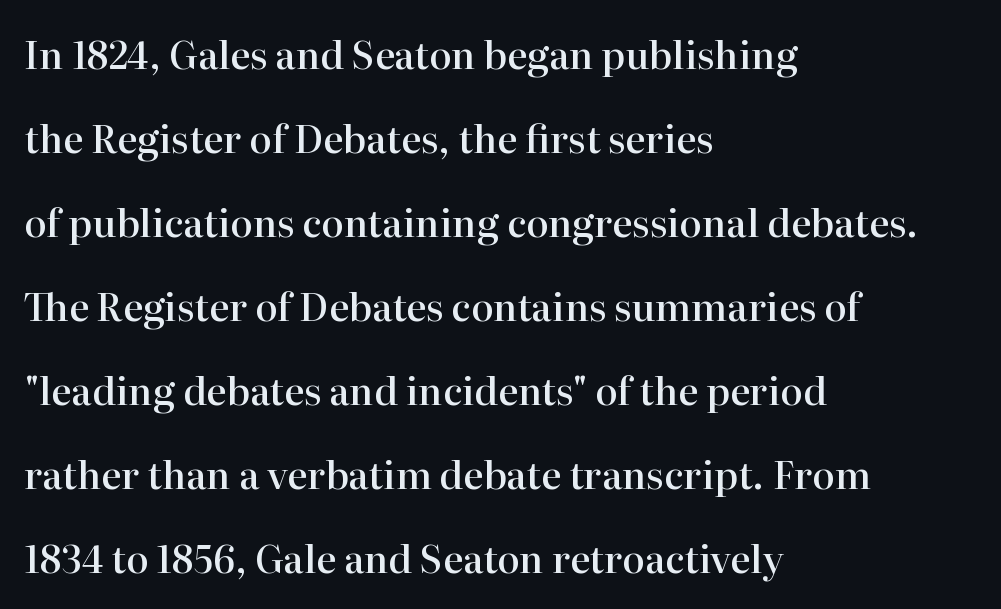
Q: Is the text bold? A: Semi-bold.
Q: Is the text italic (slanted)? A: No, it is upright.
Q: Is the typeface a serif or a sans-serif typeface? A: Serif.
Q: Is the text underlined? A: No.
Q: How is the paragraph aligned? A: Left-aligned.
Q: Is the spacing between letters normal or unusually wide? A: Normal.
Q: Is the spacing between lines tight, normal or loose? A: Loose.
Q: Width (condensed, normal, or wide)? A: Normal.
Q: Stroke contrast? A: High.
Q: x-height? A: Medium.
Q: Monospaced? A: No.
